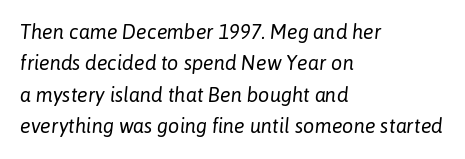
The image shows 20 px text type, italic (leaning right); set left-aligned, normal line spacing (1.57x), normal letter spacing, not underlined.
